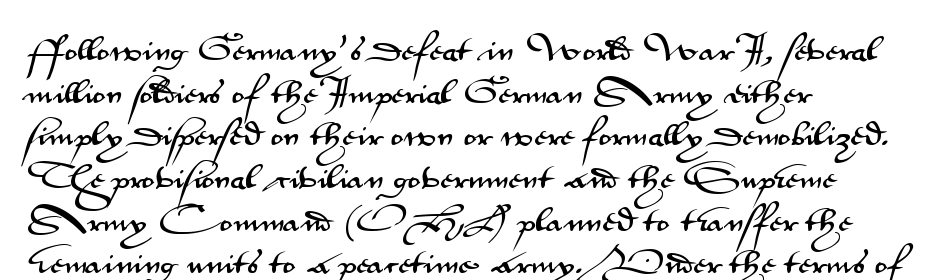
The words here are not underlined. This rendering leaves character spacing at its baseline value. These lines stack with their left ends in a neat column. Vertical spacing — default.
